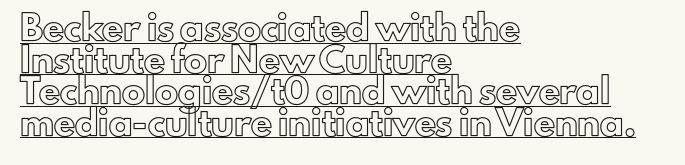
The image shows 23 px text type, upright; set left-aligned, normal line spacing (1.37x), normal letter spacing, underlined.
